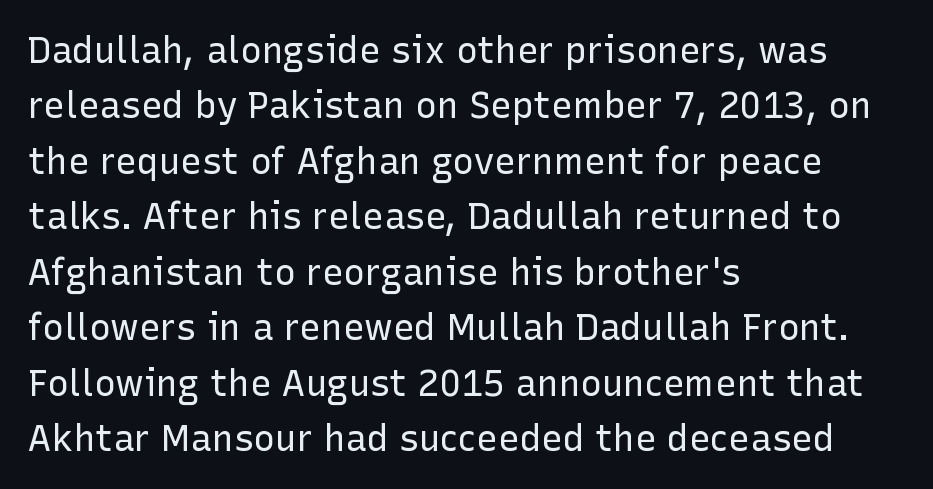
Students, note that the glyphs here touch the page at normal intervals. Upright lettering throughout. Words float on clear page, feet unadorned. Regular leading. The letterforms sit at book weight or below.
